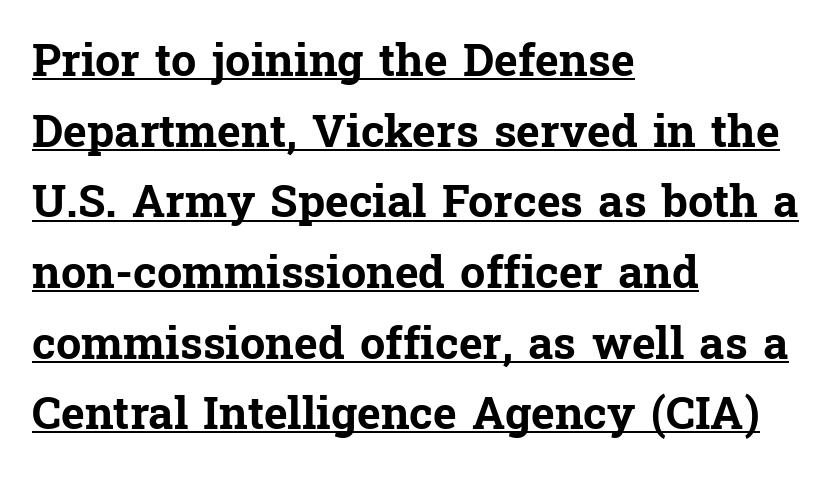
This rendering uses left alignment, leaving the right contour irregular. A normal amount of white space separates one row of letters from the next. The passage shown is typeset with a serif family. You could not count columns in this text — the font is proportionally spaced. The typography opts for an upright posture over an oblique one. Has an underline been added? It has.
